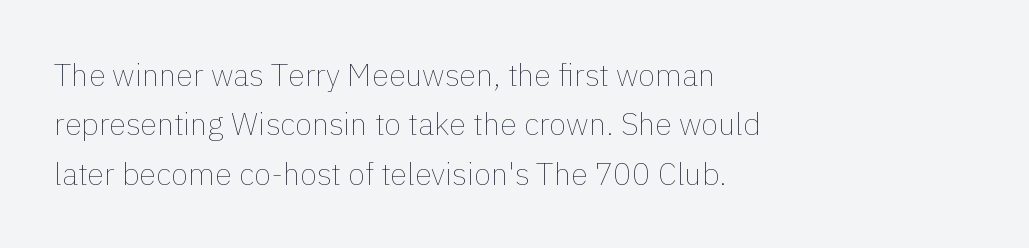
{"italic": "no", "bold": "no", "weight": "thin", "width": "normal", "x_height": "medium", "monospaced": "no", "underline": "no", "align": "left", "line_spacing": "normal", "line_spacing_ratio": 1.59, "letter_spacing": "normal", "letter_spacing_em": 0.0, "glyph_px": 31}
